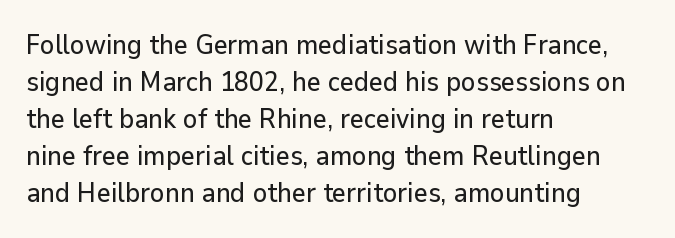
The image shows 27 px text type, upright; set left-aligned, normal line spacing (1.37x), normal letter spacing, not underlined.
